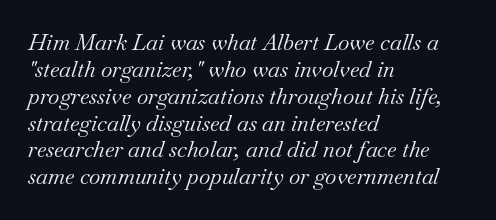
The image shows 22 px text type, italic (leaning right); set left-aligned, line spacing 1.22x, normal letter spacing, not underlined.
